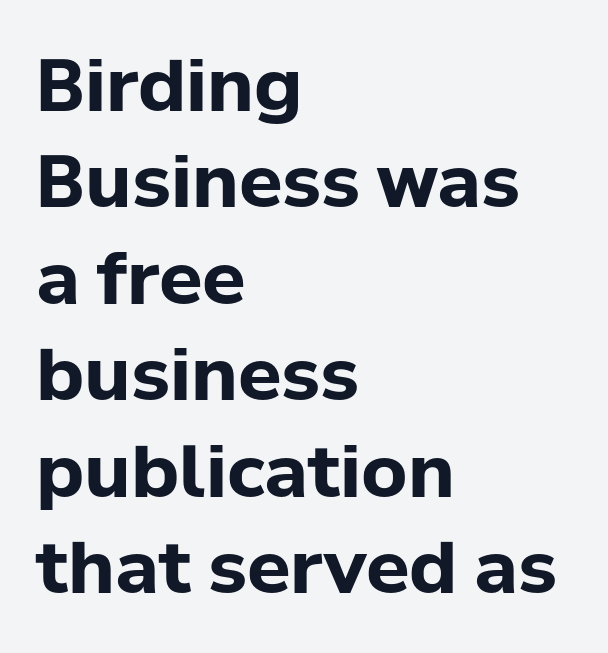
Q: Is the text bold? A: Yes.
Q: Is the text italic (slanted)? A: No, it is upright.
Q: Is the typeface a serif or a sans-serif typeface? A: Sans-serif.
Q: Is the text underlined? A: No.
Q: How is the paragraph aligned? A: Left-aligned.
Q: Is the spacing between letters normal or unusually wide? A: Normal.
Q: Is the spacing between lines tight, normal or loose? A: Normal.
Q: Width (condensed, normal, or wide)? A: Normal.
Q: Stroke contrast? A: Low.
Q: x-height? A: Medium.
Q: Monospaced? A: No.
